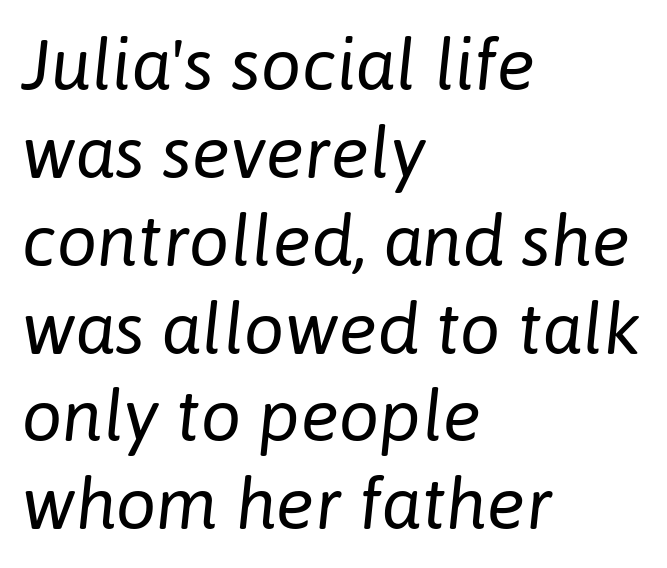
The image shows 72 px regular-weight type, italic (leaning right); set left-aligned, line spacing 1.22x, normal letter spacing, not underlined; low stroke contrast and a medium x-height.
